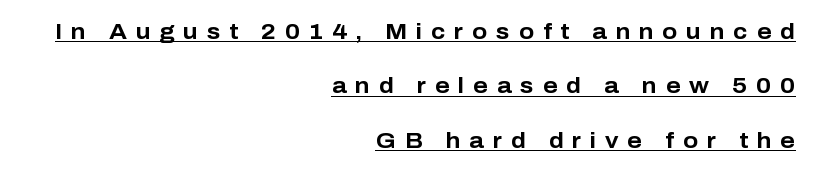
The image shows 22 px bold type, upright; set right-aligned, loose line spacing (2.47x), unusually wide letter spacing (+0.4 em), underlined.
